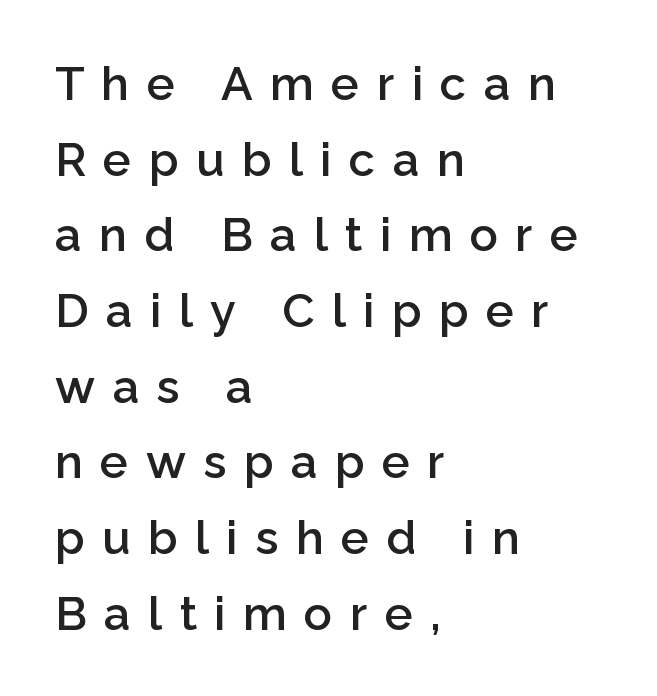
The image shows 47 px semibold sans-serif type, upright; set left-aligned, normal line spacing (1.61x), unusually wide letter spacing (+0.37 em), not underlined; low stroke contrast and a medium x-height.
